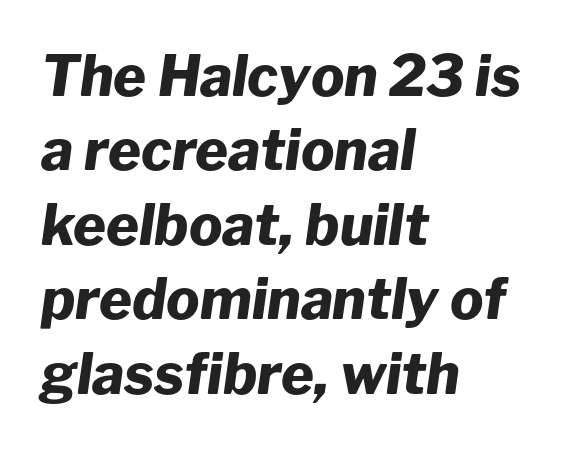
Q: Is the text bold? A: Yes.
Q: Is the text italic (slanted)? A: Yes, it leans right by about 8 degrees.
Q: Is the text underlined? A: No.
Q: How is the paragraph aligned? A: Left-aligned.
Q: Is the spacing between letters normal or unusually wide? A: Normal.
Q: Is the spacing between lines tight, normal or loose? A: Normal.
Q: Width (condensed, normal, or wide)? A: Normal.
Q: Stroke contrast? A: Low.
Q: x-height? A: Medium.
Q: Monospaced? A: No.
